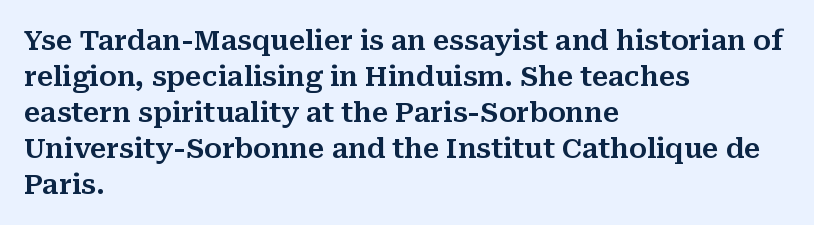
The image shows 27 px text type, upright; set left-aligned, normal line spacing (1.33x), normal letter spacing, not underlined.
